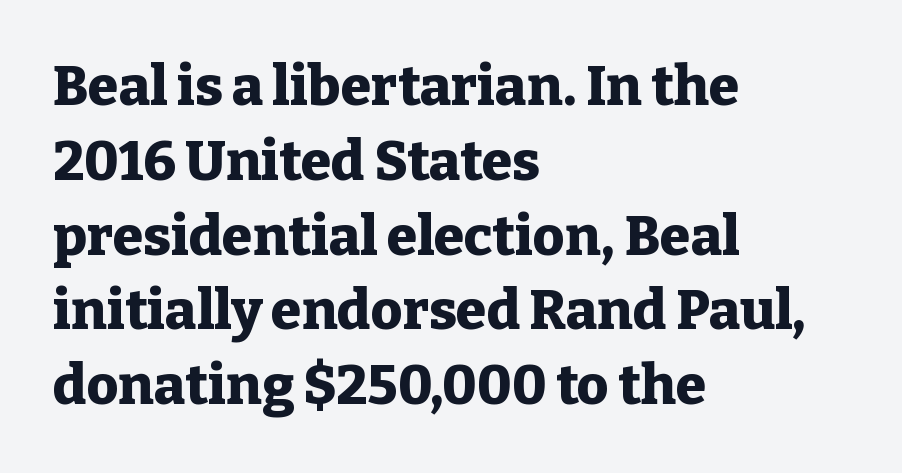
{"serif": "yes", "italic": "no", "bold": "yes", "weight": "heavy", "width": "normal", "stroke_contrast": "low", "x_height": "medium", "monospaced": "no", "underline": "no", "align": "left", "line_spacing": "normal", "line_spacing_ratio": 1.36, "letter_spacing": "normal", "letter_spacing_em": 0.0, "glyph_px": 55}
